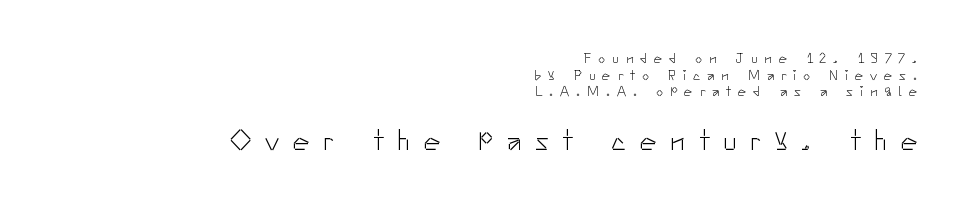
Q: Is the text bold? A: No.
Q: Is the text italic (slanted)? A: No, it is upright.
Q: Is the typeface a serif or a sans-serif typeface? A: Sans-serif.
Q: Is the text underlined? A: No.
Q: How is the paragraph aligned? A: Right-aligned.
Q: Is the spacing between letters normal or unusually wide? A: Unusually wide.
Q: Which block of text is set in a larger size, the first (top) or the second (bottom)? A: The second (bottom) one.
Q: Width (condensed, normal, or wide)? A: Normal.
Q: Stroke contrast? A: Low.
Q: x-height? A: Small.
Q: Monospaced? A: No.
